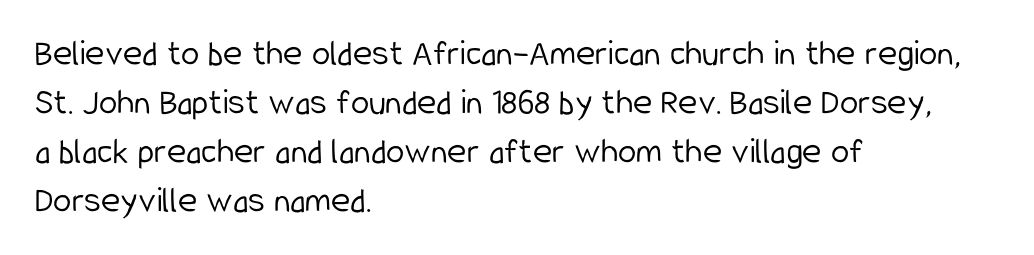
Q: Is the text bold? A: No.
Q: Is the text italic (slanted)? A: No, it is upright.
Q: Is the typeface a serif or a sans-serif typeface? A: Sans-serif.
Q: Is the text underlined? A: No.
Q: How is the paragraph aligned? A: Left-aligned.
Q: Is the spacing between letters normal or unusually wide? A: Normal.
Q: Is the spacing between lines tight, normal or loose? A: Normal.
Q: Width (condensed, normal, or wide)? A: Condensed.
Q: Stroke contrast? A: Low.
Q: x-height? A: Medium.
Q: Monospaced? A: No.
